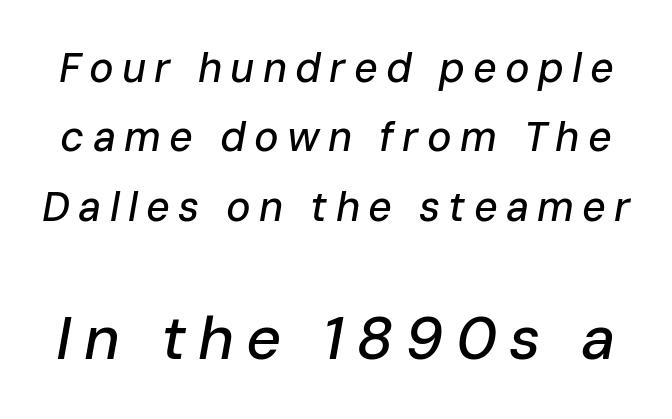
The image shows 61 px text type, italic (leaning right); set normal line spacing (1.69x), unusually wide letter spacing (+0.2 em), not underlined; the second (bottom) block is 1.49x larger; low stroke contrast and a medium x-height.
